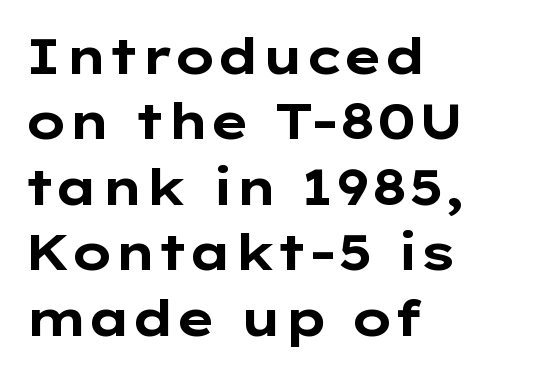
The image shows 50 px bold, wide sans-serif type, upright; set left-aligned, normal line spacing (1.31x), normal letter spacing, not underlined; low stroke contrast and a medium x-height.
